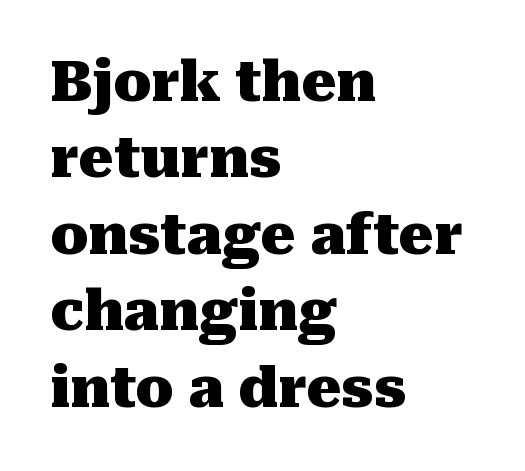
{"serif": "yes", "italic": "no", "bold": "yes", "weight": "heavy", "width": "normal", "stroke_contrast": "medium", "x_height": "medium", "monospaced": "no", "underline": "no", "align": "left", "line_spacing": "normal", "line_spacing_ratio": 1.39, "letter_spacing": "normal", "letter_spacing_em": 0.0, "glyph_px": 55}
